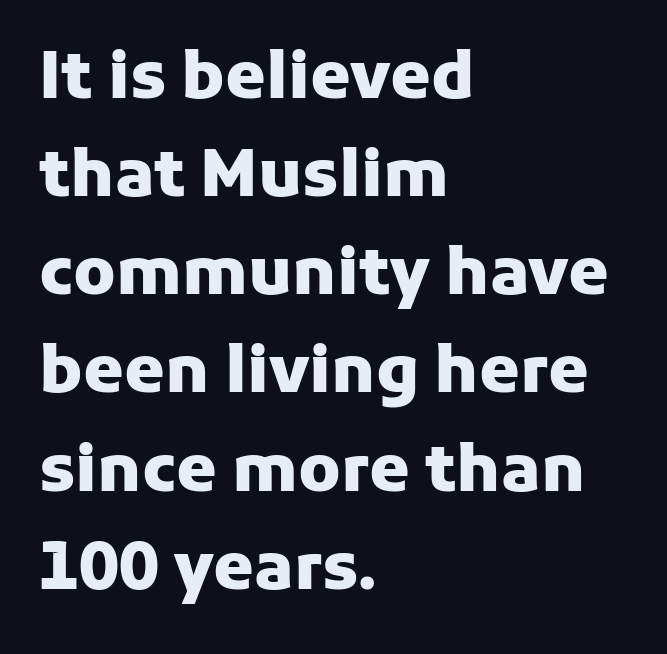
The image shows 65 px heavy sans-serif type, upright; set left-aligned, normal line spacing (1.51x), normal letter spacing, not underlined; low stroke contrast and a medium x-height.
